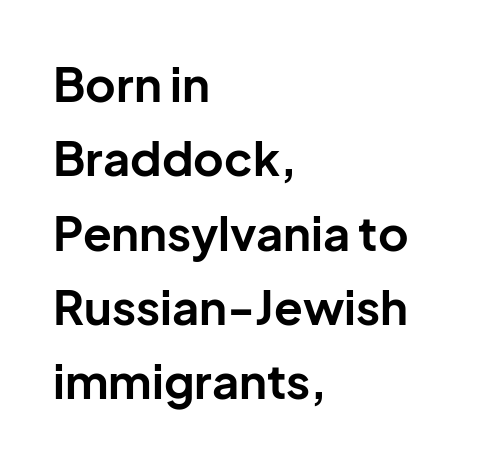
The image shows 47 px bold sans-serif type, upright; set left-aligned, normal line spacing (1.58x), normal letter spacing, not underlined; low stroke contrast and a medium x-height.
